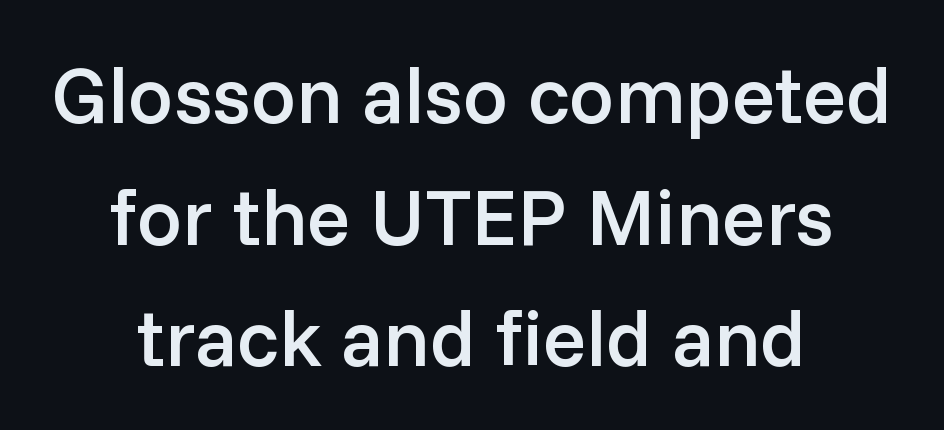
{"serif": "no", "italic": "no", "bold": "semi", "weight": "semibold", "width": "normal", "stroke_contrast": "low", "x_height": "medium", "monospaced": "no", "underline": "no", "align": "center", "line_spacing": "normal", "line_spacing_ratio": 1.52, "letter_spacing": "normal", "letter_spacing_em": 0.0, "glyph_px": 80}
